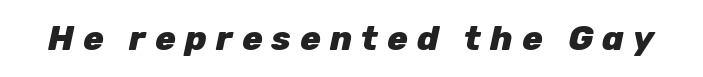
The image shows 34 px heavy type, italic (leaning right); set unusually wide letter spacing (+0.27 em), not underlined; low stroke contrast and a medium x-height.
